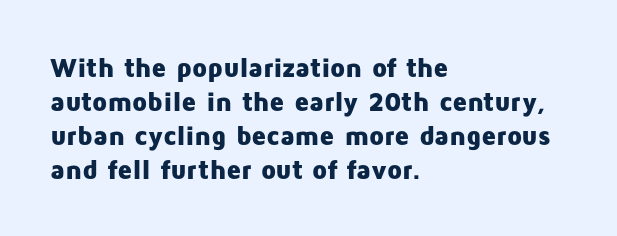
Q: Is the text bold? A: Yes.
Q: Is the text italic (slanted)? A: No, it is upright.
Q: Is the text underlined? A: No.
Q: How is the paragraph aligned? A: Left-aligned.
Q: Is the spacing between letters normal or unusually wide? A: Normal.
Q: Is the spacing between lines tight, normal or loose? A: Normal.
